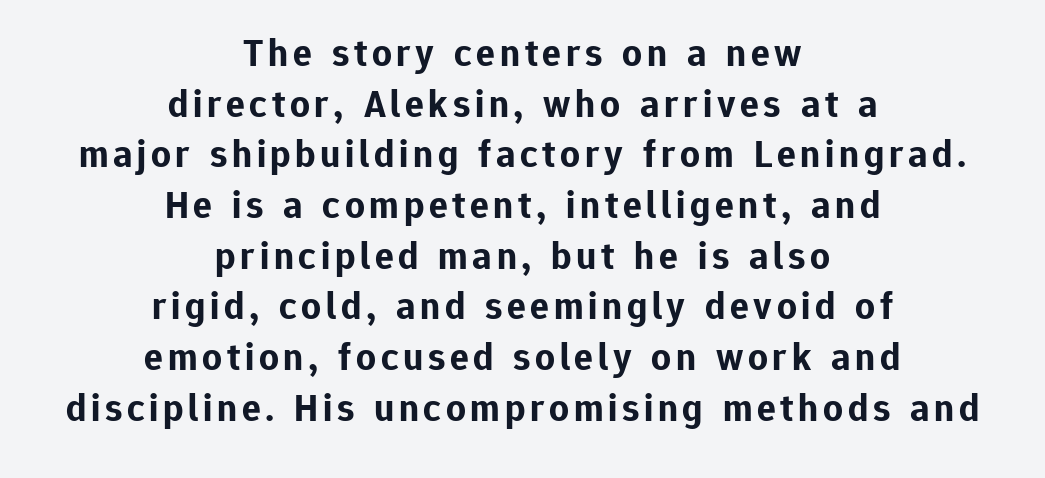
{"serif": "no", "italic": "no", "bold": "yes", "weight": "bold", "width": "normal", "stroke_contrast": "low", "x_height": "medium", "monospaced": "no", "underline": "no", "align": "center", "line_spacing": "normal", "line_spacing_ratio": 1.3, "glyph_px": 39}
